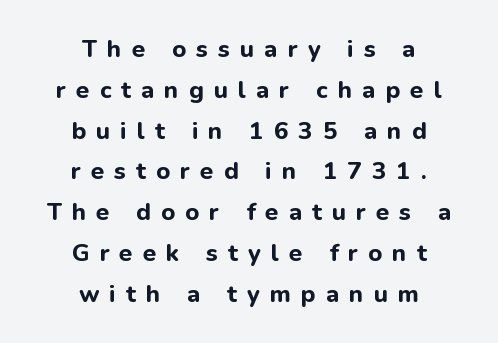
The letters stand upright; this is a roman face. Students, this is bold: see how much ink each stroke carries. Observe the wide spacing: letters keep a clear distance from each other. A centered setting, common on invitations and titles, is used for this passage. Descenders hang freely into open space.
